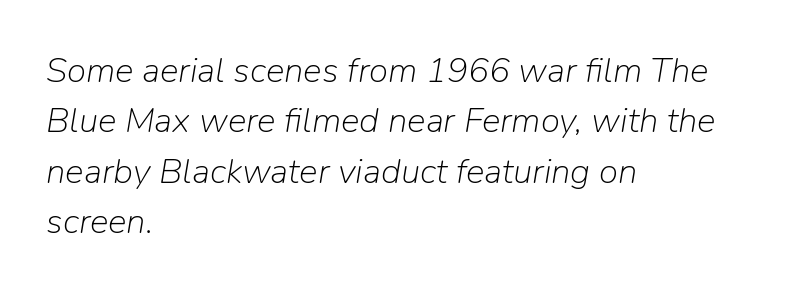
{"italic": "yes", "lean": "right", "slant_degrees": 9, "bold": "no", "weight": "light", "width": "normal", "stroke_contrast": "low", "x_height": "medium", "monospaced": "no", "underline": "no", "align": "left", "line_spacing": "normal", "line_spacing_ratio": 1.44, "letter_spacing": "normal", "letter_spacing_em": 0.0, "glyph_px": 35}
